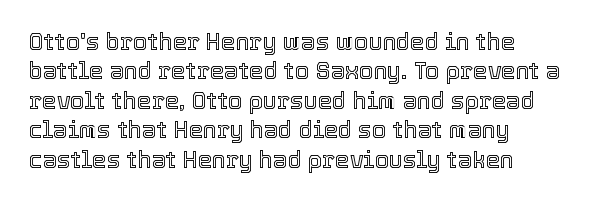
The image shows 23 px text type, upright; set left-aligned, normal line spacing (1.28x), normal letter spacing, not underlined.
